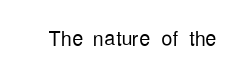
The image shows 28 px light, condensed sans-serif type, upright; set normal letter spacing, not underlined; low stroke contrast and a medium x-height.
